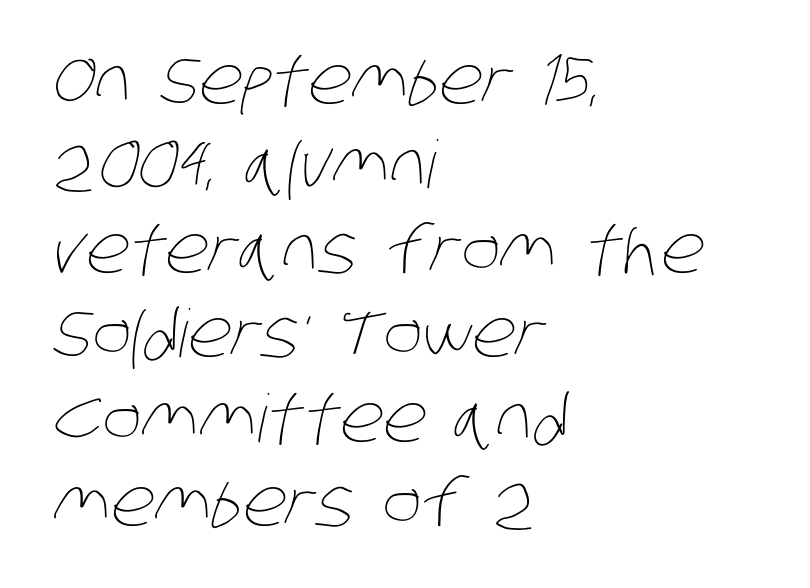
The image shows 66 px thin, condensed type; set left-aligned, normal line spacing (1.28x), normal letter spacing, not underlined; low stroke contrast and a large x-height.
